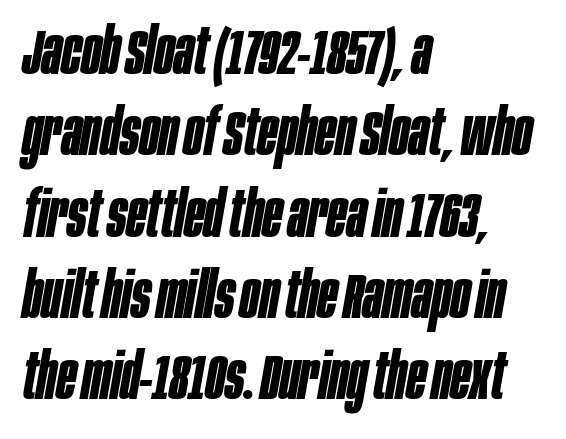
{"italic": "yes", "lean": "right", "slant_degrees": 10, "bold": "yes", "weight": "bold", "width": "condensed", "stroke_contrast": "low", "x_height": "large", "monospaced": "no", "underline": "no", "align": "left", "line_spacing": "normal", "line_spacing_ratio": 1.27, "letter_spacing": "normal", "letter_spacing_em": 0.0, "glyph_px": 64}
